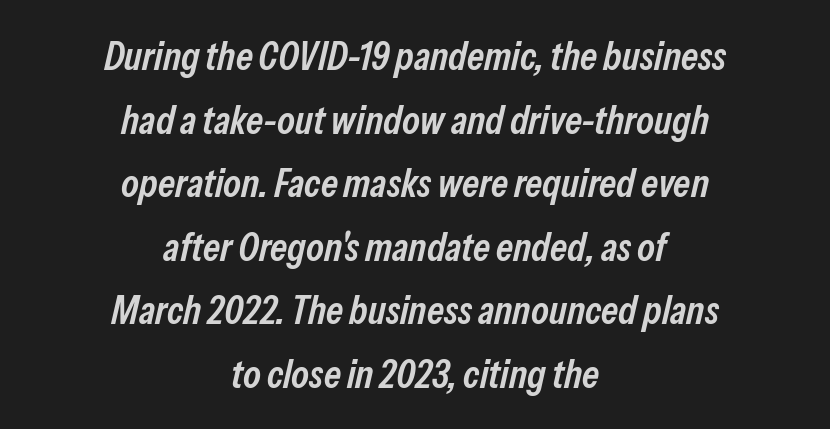
The image shows 40 px semibold, condensed type, italic (leaning right); set centered, normal line spacing (1.59x), normal letter spacing, not underlined; low stroke contrast and a medium x-height.
